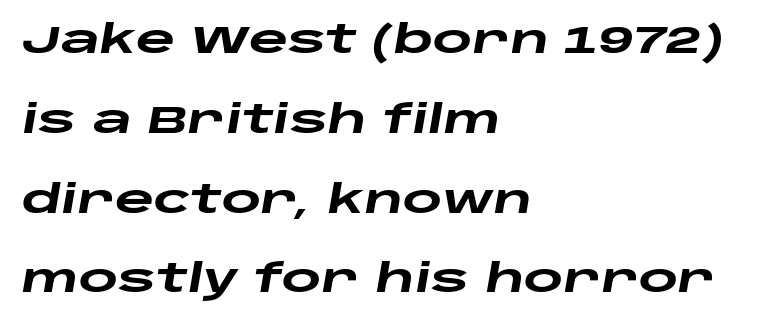
{"italic": "yes", "lean": "right", "slant_degrees": 10, "bold": "yes", "weight": "heavy", "width": "wide", "stroke_contrast": "low", "x_height": "large", "monospaced": "no", "underline": "no", "align": "left", "line_spacing": "loose", "line_spacing_ratio": 2.1, "letter_spacing": "normal", "letter_spacing_em": 0.0, "glyph_px": 38}
